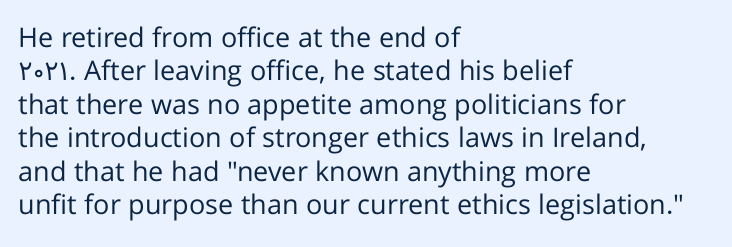
{"italic": "no", "bold": "no", "underline": "no", "align": "left", "line_spacing_ratio": 1.24, "letter_spacing": "normal", "letter_spacing_em": 0.0, "glyph_px": 27}
